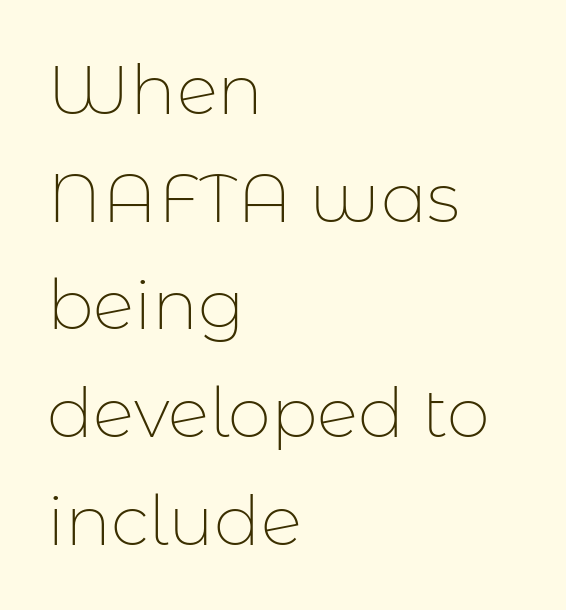
Heaviness? Minimal to ordinary, like unemphasized prose. Notice how the passage keeps a crisp vertical edge on the left only. The letterforms sit shoulder to shoulder at normal distance. The typeface chosen for these lines omits serifs. No italicization has been applied; the sample stays upright. Descenders hang freely into open space.
